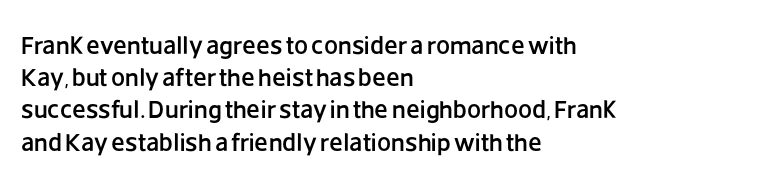
The image shows 25 px text type, upright; set left-aligned, normal line spacing (1.29x), normal letter spacing, not underlined.
